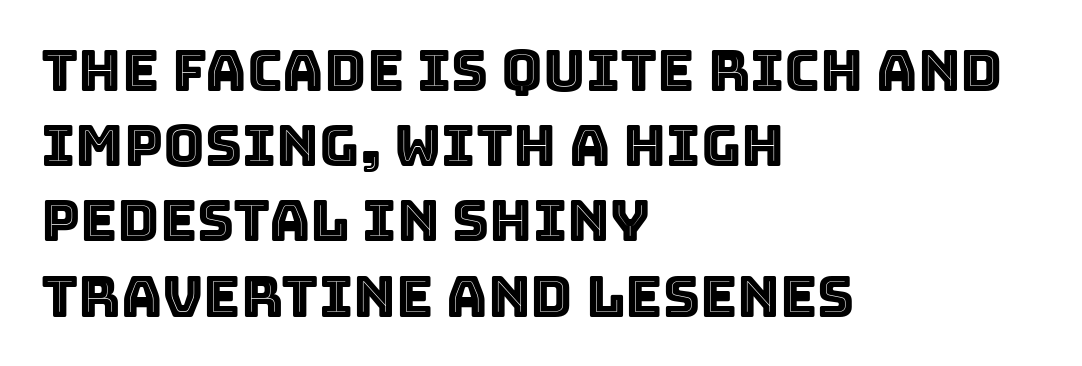
No word sits above an underline. Students, note that the glyphs here touch the page at normal intervals. The rendering anchors every line to the left-hand side. Successive baselines arrive at the customary interval.
